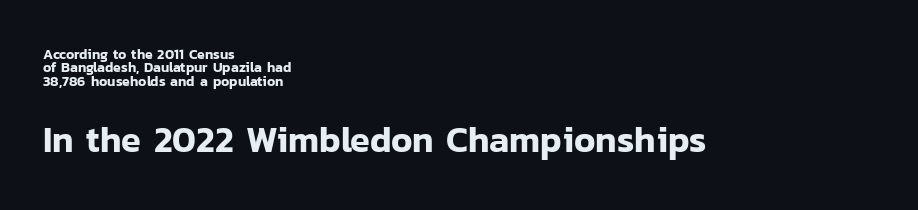
The image shows 36 px sans-serif type, upright; set left-aligned, tight line spacing (0.95x), normal letter spacing, not underlined; the second (bottom) block is 2.57x larger; low stroke contrast and a medium x-height.
